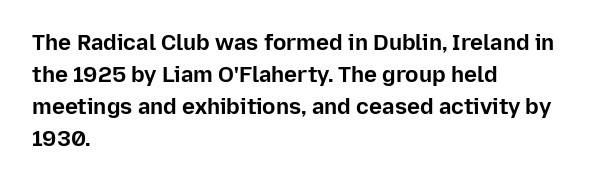
Students, observe: this is what conventionally led text looks like. Ascenders rise straight up at ninety degrees. Pretty heavy lettering here — definitely bold. The words here are not underlined.
